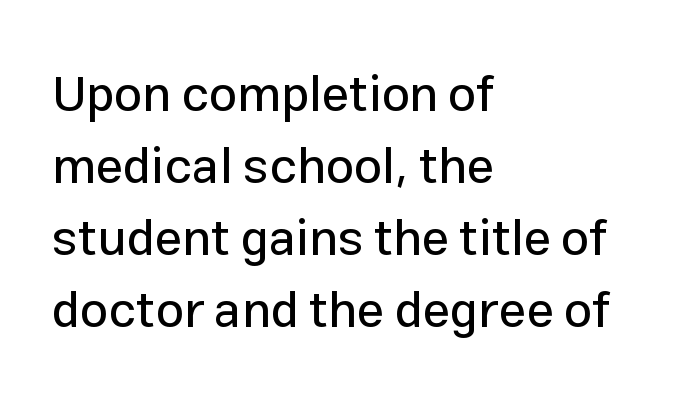
Q: Is the text italic (slanted)? A: No, it is upright.
Q: Is the typeface a serif or a sans-serif typeface? A: Sans-serif.
Q: Is the text underlined? A: No.
Q: How is the paragraph aligned? A: Left-aligned.
Q: Is the spacing between letters normal or unusually wide? A: Normal.
Q: Is the spacing between lines tight, normal or loose? A: Normal.
Q: Width (condensed, normal, or wide)? A: Normal.
Q: Stroke contrast? A: Low.
Q: x-height? A: Medium.
Q: Monospaced? A: No.
